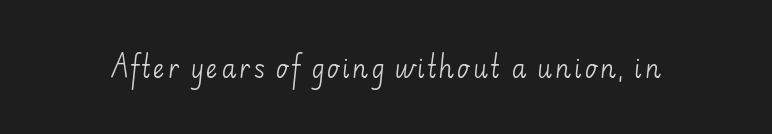
{"bold": "no", "underline": "no", "glyph_px": 25}
